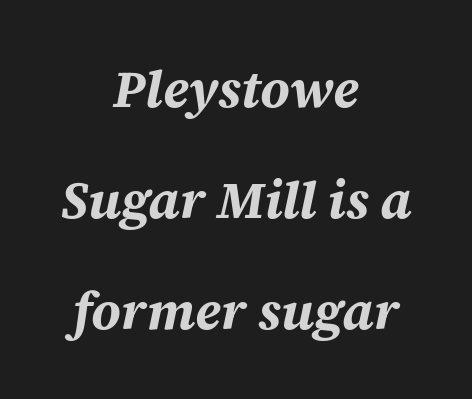
Q: Is the text bold? A: Yes.
Q: Is the text italic (slanted)? A: Yes, it leans right by about 12 degrees.
Q: Is the text underlined? A: No.
Q: How is the paragraph aligned? A: Centered.
Q: Is the spacing between letters normal or unusually wide? A: Normal.
Q: Is the spacing between lines tight, normal or loose? A: Loose.
Q: Width (condensed, normal, or wide)? A: Normal.
Q: Stroke contrast? A: Medium.
Q: x-height? A: Large.
Q: Monospaced? A: No.
